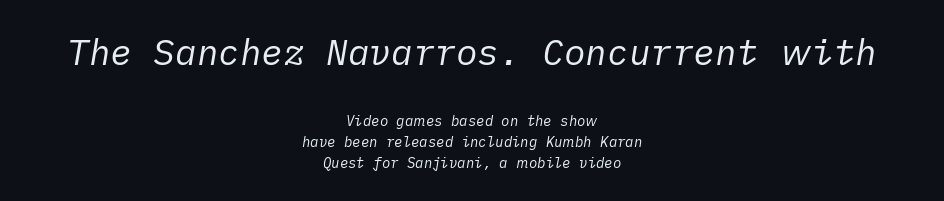
Q: Is the text bold? A: No.
Q: Is the text italic (slanted)? A: Yes, it leans right by about 10 degrees.
Q: Is the text underlined? A: No.
Q: How is the paragraph aligned? A: Centered.
Q: Is the spacing between letters normal or unusually wide? A: Normal.
Q: Is the spacing between lines tight, normal or loose? A: Normal.
Q: Which block of text is set in a larger size, the first (top) or the second (bottom)? A: The first (top) one.
Q: Width (condensed, normal, or wide)? A: Normal.
Q: Stroke contrast? A: Low.
Q: x-height? A: Medium.
